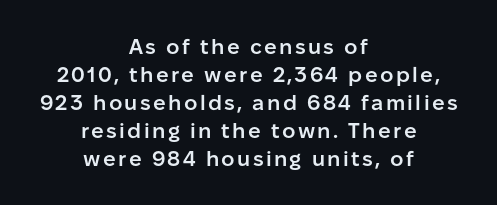
The image shows 21 px text type, upright; set centered, normal line spacing (1.33x), not underlined.
